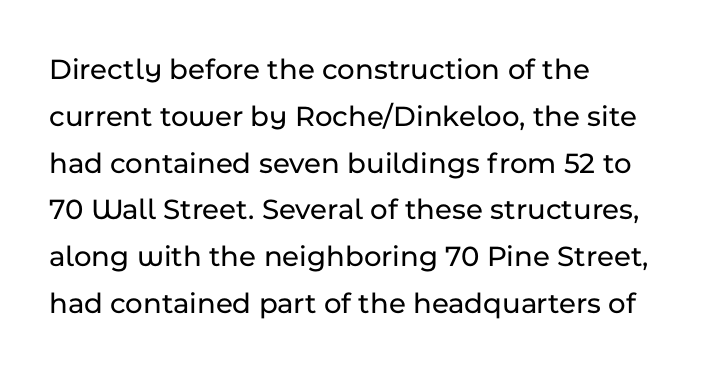
This sample uses a sans-serif face. Caption: multi-line text, flush left, ragged right. The rendering uses natural spacing where letterforms have individual widths. Standard letterfit; no display-style spreading of the glyphs.
